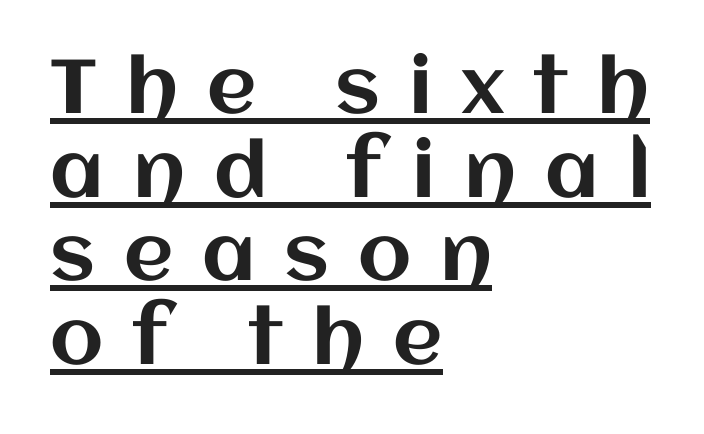
A roman cut, with each character standing at attention. Underline: present. A typesetter would call this leading minimal, almost set solid. In CSS terms this would be text-align: left.
